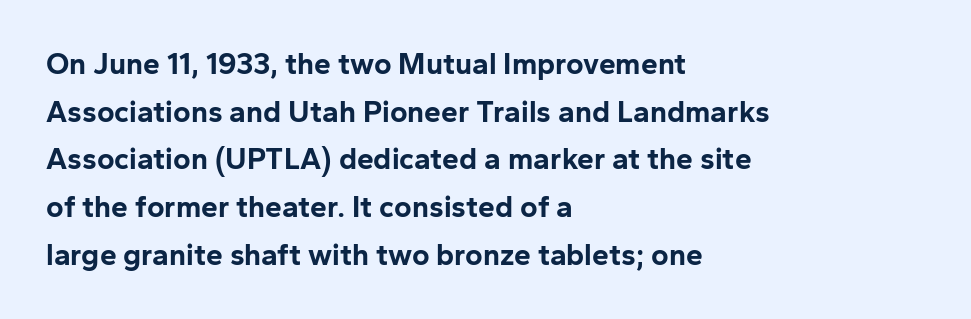
The image shows 30 px bold sans-serif type, upright; set left-aligned, normal line spacing (1.59x), normal letter spacing, not underlined; low stroke contrast and a medium x-height.
